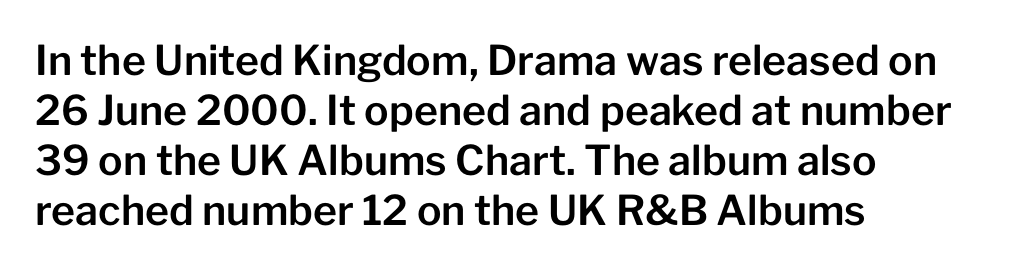
{"serif": "no", "italic": "no", "width": "normal", "stroke_contrast": "low", "x_height": "medium", "monospaced": "no", "underline": "no", "align": "left", "line_spacing_ratio": 1.22, "letter_spacing": "normal", "letter_spacing_em": 0.0, "glyph_px": 41}
